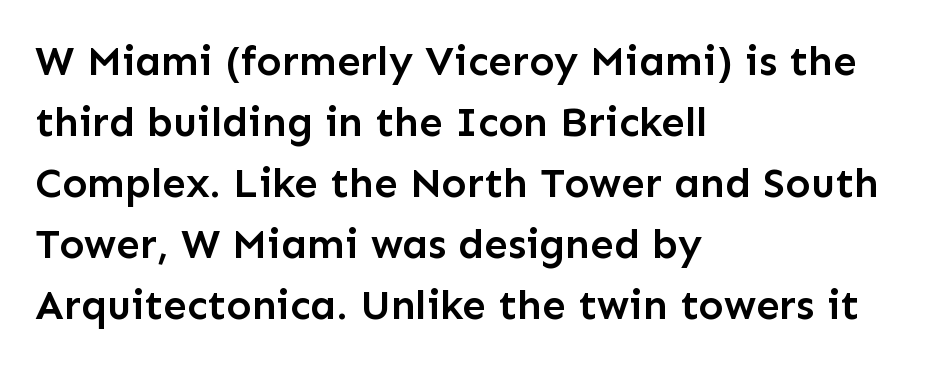
The axis of the letterforms is exactly vertical. This rendering uses left alignment, leaving the right contour irregular. Each letter keeps its own natural width here, so spacing adapts to shape. Underline: absent. Note: no serifs on the glyphs. Slightly chunky letters — semibold, I'd say, not full bold.
